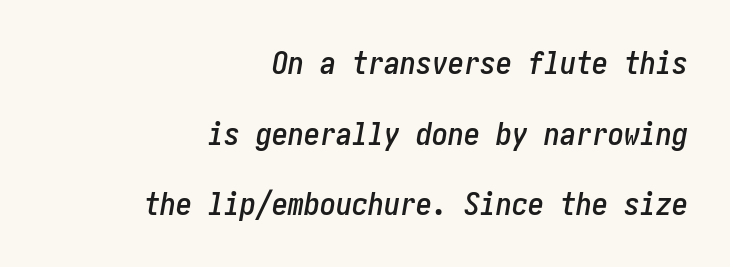
Check the space under the baseline: it is left empty. Does the lettering tilt? It does — this is italic. Compared with typical body copy, the letter spacing here is the same. This block would shrink considerably if given ordinary leading; it's expanded now.
